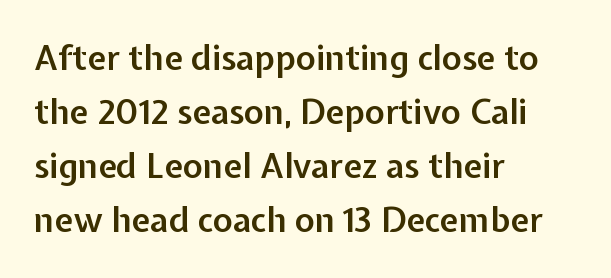
The image shows 34 px semibold sans-serif type, upright; set left-aligned, normal line spacing (1.59x), normal letter spacing, not underlined; low stroke contrast and a medium x-height.
